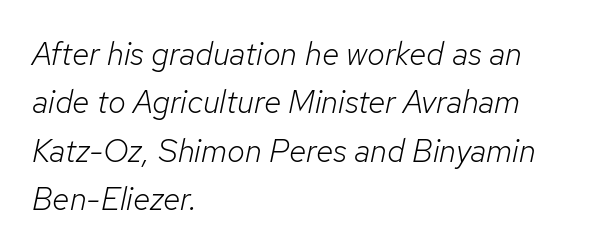
The rendering anchors every line to the left-hand side. No word sits above an underline. The font sits on the lighter half of the weight spectrum, regular included. Horizontal bands of white between lines are of average thickness. Would a proofreader flag this as italicized? Yes. Tracking here is standard; glyphs follow each other at the usual distance.
